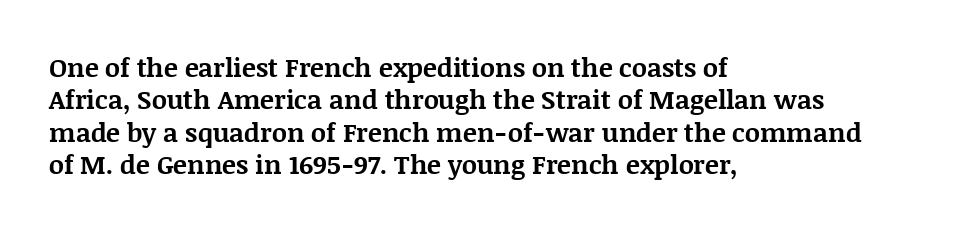
{"italic": "no", "bold": "yes", "underline": "no", "align": "left", "line_spacing": "normal", "line_spacing_ratio": 1.25, "letter_spacing": "normal", "letter_spacing_em": 0.0, "glyph_px": 26}
